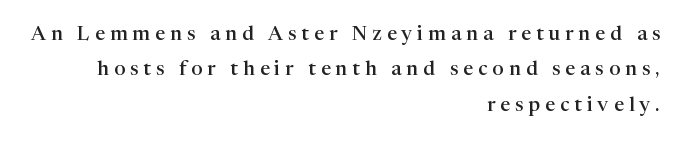
{"italic": "no", "bold": "semi", "underline": "no", "align": "right", "line_spacing_ratio": 1.77, "letter_spacing": "wide", "letter_spacing_em": 0.25, "glyph_px": 20}
